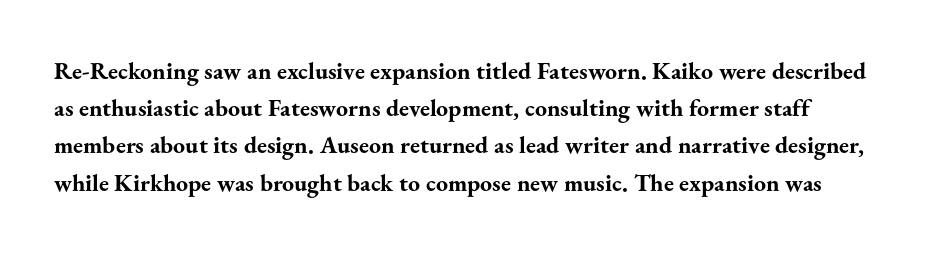
The image shows 24 px bold type, upright; set normal line spacing (1.55x), normal letter spacing, not underlined.
